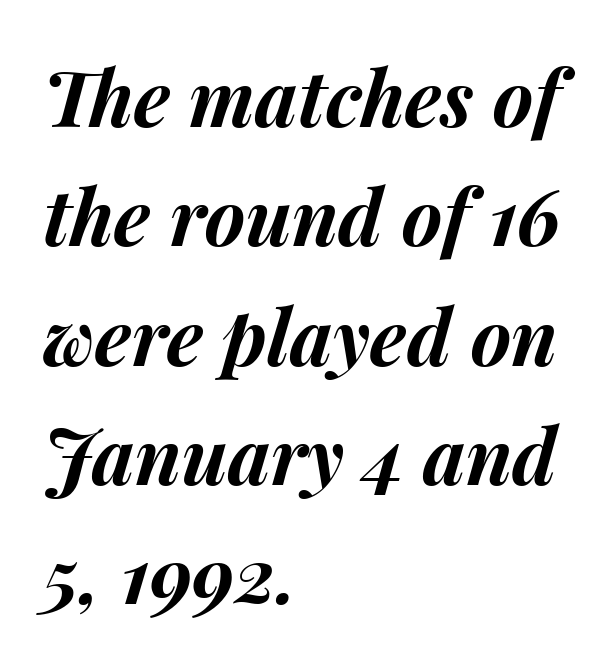
The image shows 77 px bold type, italic (leaning right); set left-aligned, normal line spacing (1.55x), normal letter spacing, not underlined; medium stroke contrast and a medium x-height.
